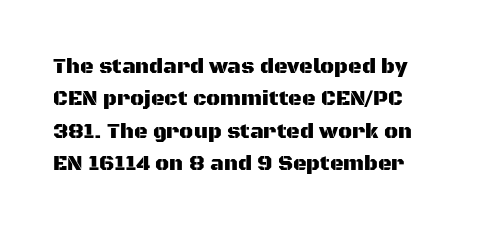
{"italic": "no", "underline": "no", "align": "left", "line_spacing": "normal", "line_spacing_ratio": 1.54, "letter_spacing": "normal", "letter_spacing_em": 0.0, "glyph_px": 21}
